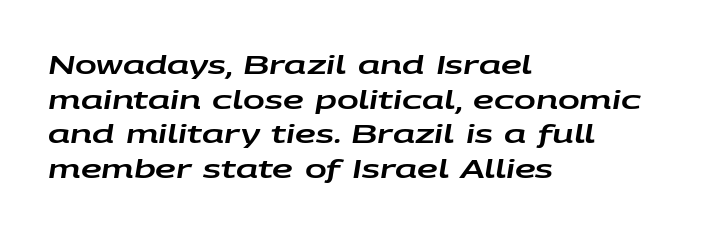
Does the copy run flush right? No — it runs flush left. Every character sits at an angle, as italics do. Honestly, the letter spacing is just normal — you wouldn't notice it. The rows are spaced the way most documents space them. Letters rest on an invisible, unmarked baseline.
